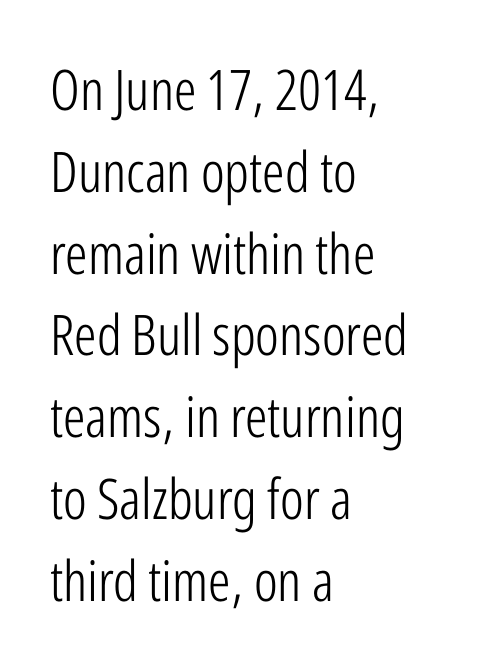
{"serif": "no", "italic": "no", "bold": "no", "weight": "light", "width": "condensed", "stroke_contrast": "low", "x_height": "medium", "monospaced": "no", "underline": "no", "align": "left", "line_spacing": "normal", "line_spacing_ratio": 1.46, "letter_spacing": "normal", "letter_spacing_em": 0.0, "glyph_px": 56}
